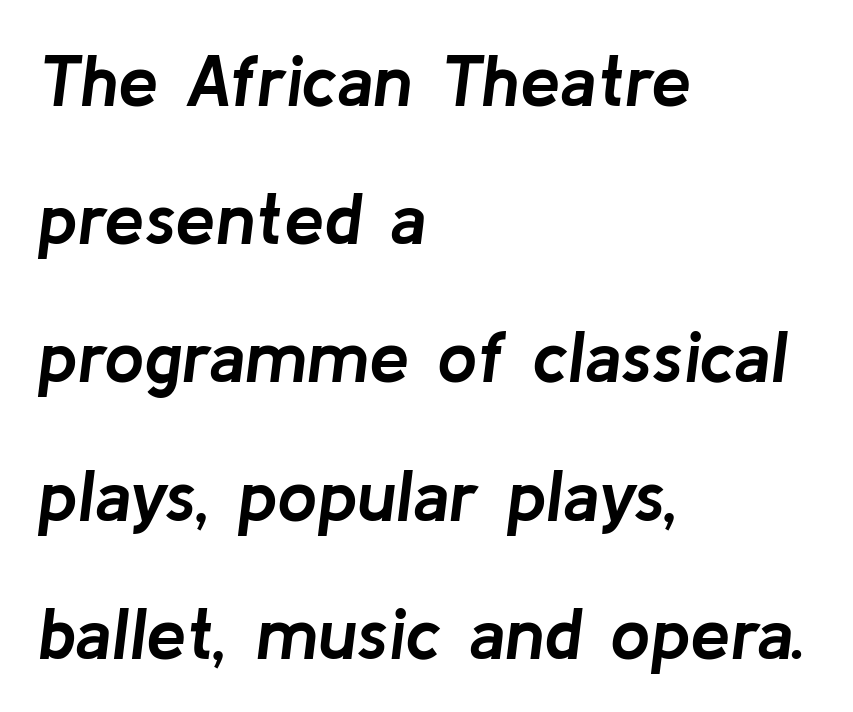
Q: Is the text bold? A: Yes.
Q: Is the text italic (slanted)? A: Yes, it leans right by about 8 degrees.
Q: Is the text underlined? A: No.
Q: How is the paragraph aligned? A: Left-aligned.
Q: Is the spacing between letters normal or unusually wide? A: Normal.
Q: Is the spacing between lines tight, normal or loose? A: Loose.
Q: Width (condensed, normal, or wide)? A: Normal.
Q: Stroke contrast? A: Low.
Q: x-height? A: Medium.
Q: Monospaced? A: No.
